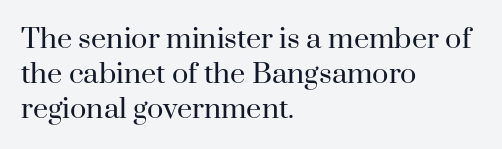
This sample keeps an unexceptional amount of space between lines. Characters remain perfectly vertical along every line. The gap between lines stays unmarked. Is this a heavy cut? Hardly; it is regular or lighter.
